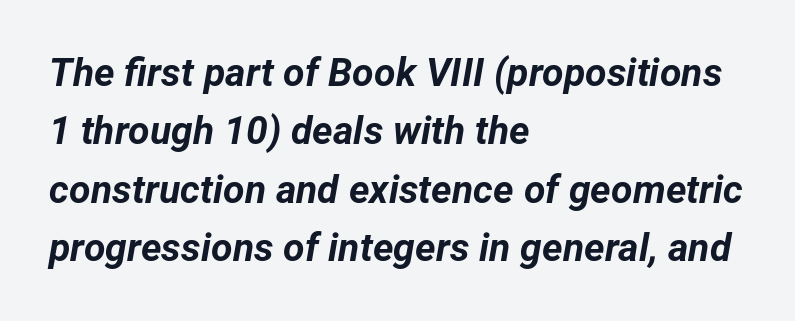
{"italic": "yes", "lean": "right", "slant_degrees": 12, "bold": "yes", "weight": "bold", "width": "normal", "stroke_contrast": "low", "x_height": "medium", "monospaced": "no", "underline": "no", "align": "left", "line_spacing": "normal", "line_spacing_ratio": 1.5, "letter_spacing": "normal", "letter_spacing_em": 0.0, "glyph_px": 39}
